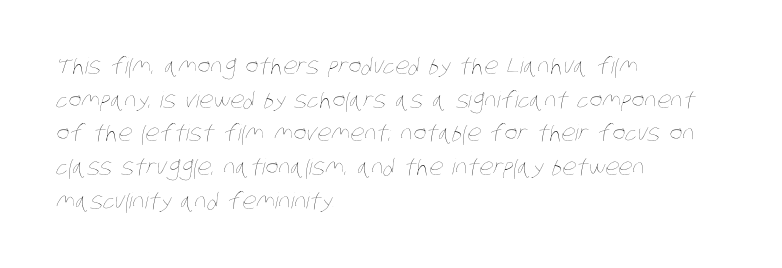
The strokes carry an ordinary text weight at most. Does the copy run flush right? No — it runs flush left. The type is set solid horizontally, with unmodified tracking. Successive baselines arrive at the customary interval. The area under the type is left untouched.
